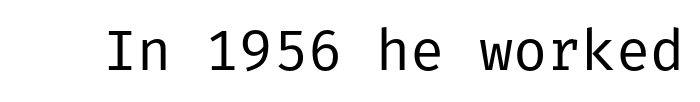
{"serif": "no", "italic": "no", "bold": "no", "weight": "regular", "width": "normal", "stroke_contrast": "low", "x_height": "medium", "underline": "no", "letter_spacing": "normal", "letter_spacing_em": 0.0, "glyph_px": 57}
